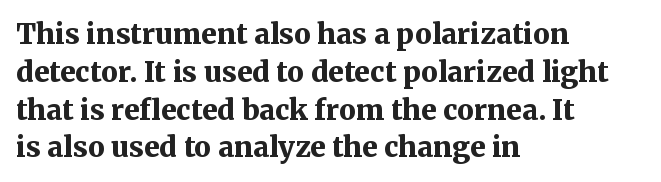
Q: Is the text bold? A: Yes.
Q: Is the text italic (slanted)? A: No, it is upright.
Q: Is the typeface a serif or a sans-serif typeface? A: Serif.
Q: Is the text underlined? A: No.
Q: How is the paragraph aligned? A: Left-aligned.
Q: Is the spacing between letters normal or unusually wide? A: Normal.
Q: Is the spacing between lines tight, normal or loose? A: Normal.
Q: Width (condensed, normal, or wide)? A: Normal.
Q: Stroke contrast? A: Medium.
Q: x-height? A: Medium.
Q: Monospaced? A: No.
